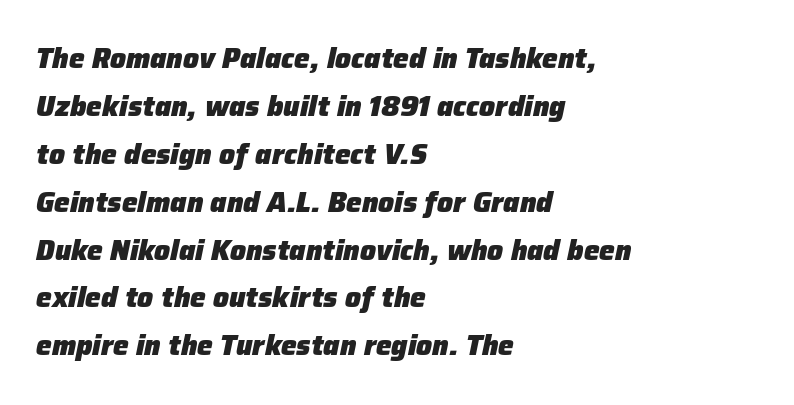
The image shows 28 px heavy type, italic (leaning right); set left-aligned, line spacing 1.71x, normal letter spacing, not underlined; low stroke contrast and a medium x-height.
